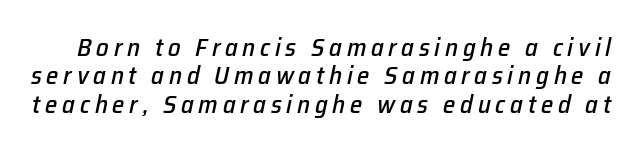
{"italic": "yes", "lean": "right", "slant_degrees": 12, "underline": "no", "line_spacing": "tight", "line_spacing_ratio": 1.14, "glyph_px": 25}
